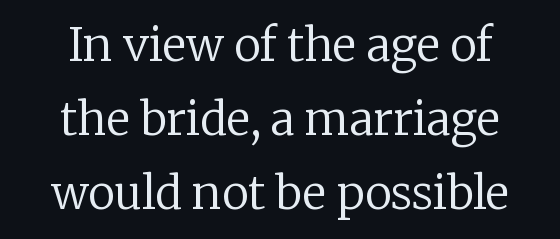
Q: Is the text bold? A: No.
Q: Is the text italic (slanted)? A: No, it is upright.
Q: Is the typeface a serif or a sans-serif typeface? A: Serif.
Q: Is the text underlined? A: No.
Q: How is the paragraph aligned? A: Centered.
Q: Is the spacing between letters normal or unusually wide? A: Normal.
Q: Is the spacing between lines tight, normal or loose? A: Normal.
Q: Width (condensed, normal, or wide)? A: Normal.
Q: Stroke contrast? A: Low.
Q: x-height? A: Medium.
Q: Monospaced? A: No.
